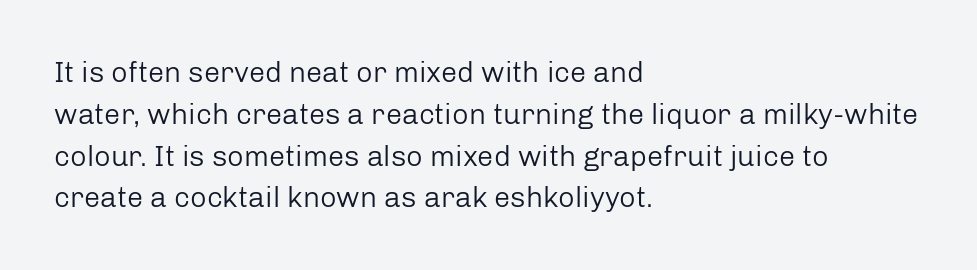
The strokes carry an ordinary text weight at most. Here the glyphs are tracked normally, forming tight word shapes. Stroke terminals: plain, sans-serif. Honestly, there is no underline to notice here at all.
